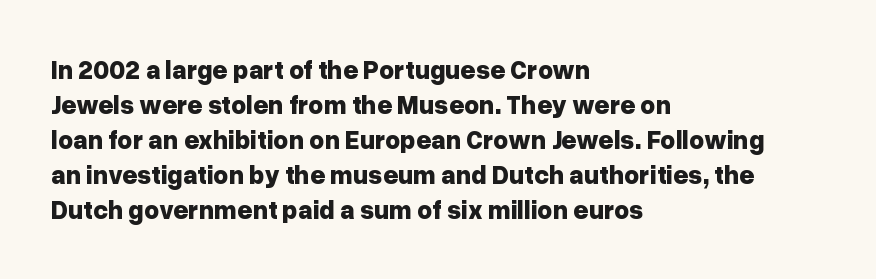
{"italic": "no", "bold": "yes", "underline": "no", "align": "left", "line_spacing": "normal", "line_spacing_ratio": 1.35, "letter_spacing": "normal", "letter_spacing_em": 0.0, "glyph_px": 26}
